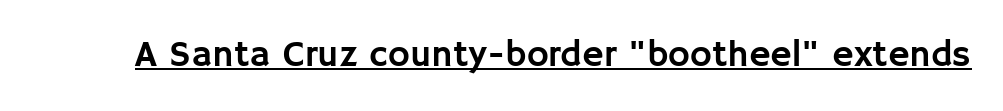
{"serif": "no", "italic": "no", "width": "normal", "stroke_contrast": "low", "x_height": "large", "monospaced": "no", "underline": "yes", "letter_spacing": "normal", "letter_spacing_em": 0.0, "glyph_px": 37}
